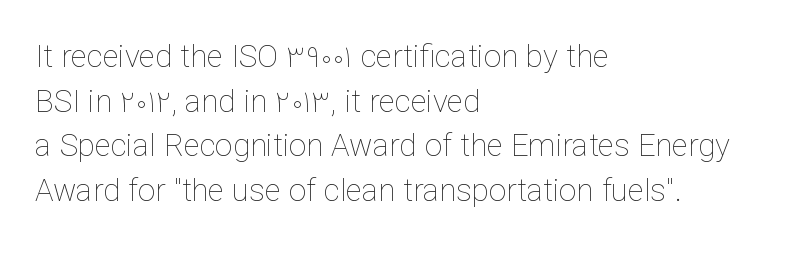
{"italic": "no", "bold": "no", "weight": "thin", "width": "normal", "stroke_contrast": "low", "x_height": "medium", "monospaced": "no", "underline": "no", "align": "left", "line_spacing": "normal", "line_spacing_ratio": 1.44, "letter_spacing": "normal", "letter_spacing_em": 0.0, "glyph_px": 31}
